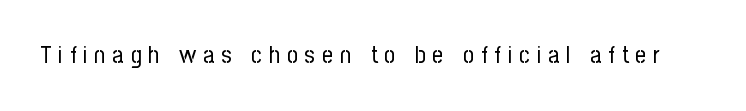
{"italic": "no", "bold": "no", "underline": "no", "letter_spacing": "wide", "letter_spacing_em": 0.29, "glyph_px": 24}
